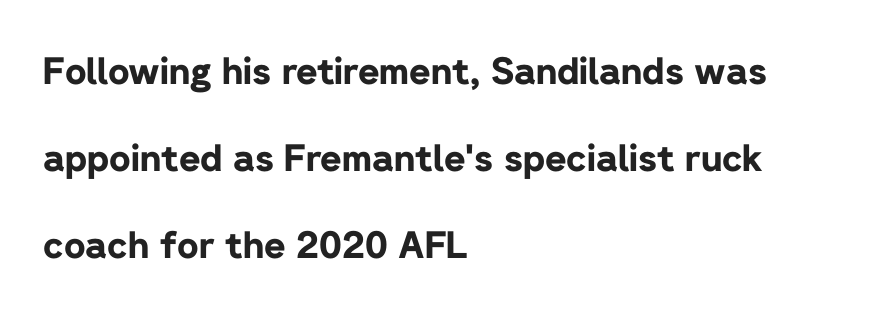
The image shows 37 px bold sans-serif type, upright; set left-aligned, loose line spacing (2.35x), normal letter spacing, not underlined; low stroke contrast and a medium x-height.
